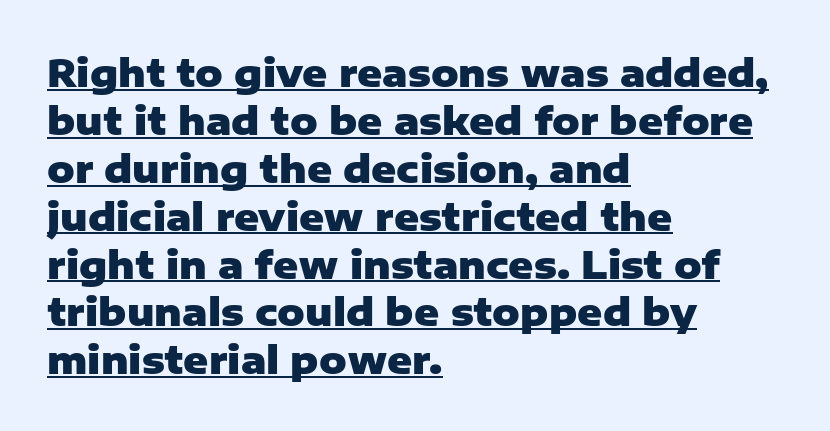
Quick note: not italic, upright. This rendering employs a face without finishing strokes, i.e., a sans-serif. A typesetter would call this leading conventional body-copy spacing. Emphasis is given by a line drawn under the lettering.
